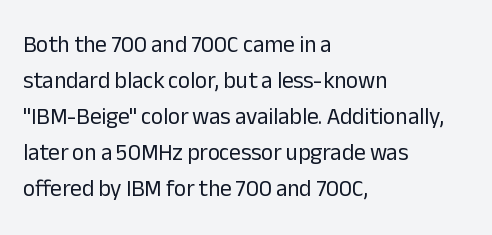
Nothing unusual about the tracking: characters are spaced as the font intends. The typesetter chose a ragged-right arrangement here. Vertical strokes here are truly vertical. In terms of leading, this rendering sits right in the middle.
